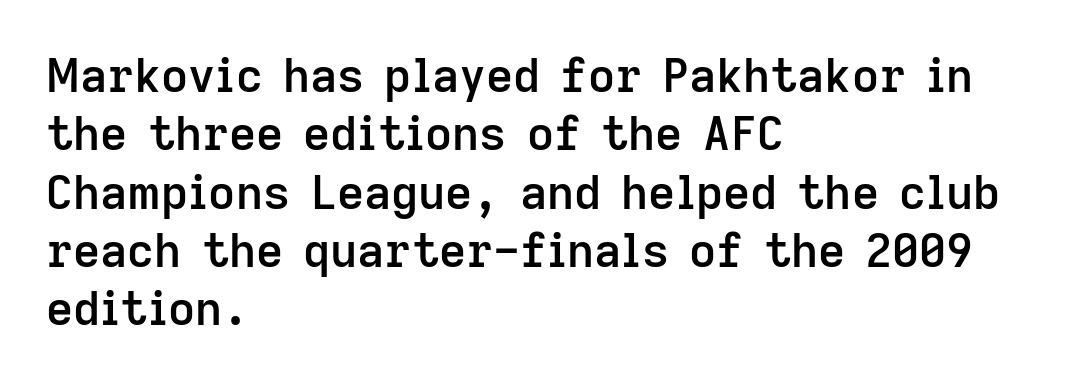
The image shows 47 px semibold sans-serif type, upright; set left-aligned, line spacing 1.24x, normal letter spacing, not underlined; low stroke contrast and a medium x-height.
